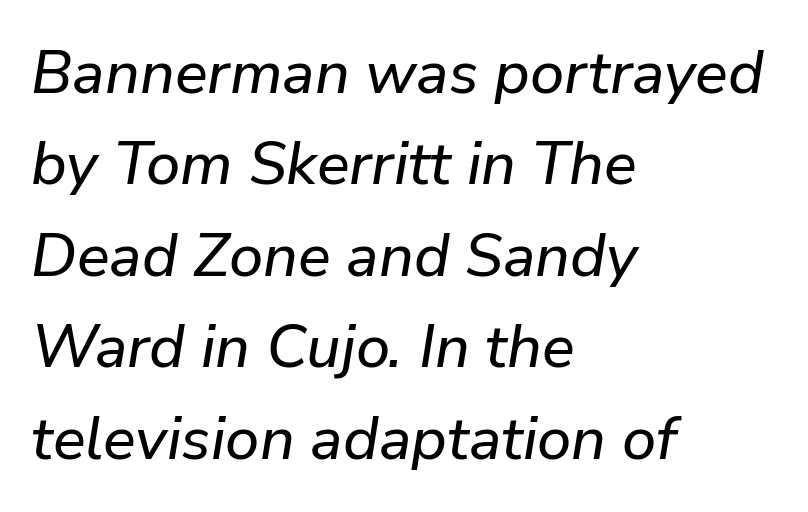
{"italic": "yes", "lean": "right", "slant_degrees": 9, "width": "normal", "stroke_contrast": "low", "x_height": "medium", "monospaced": "no", "underline": "no", "align": "left", "line_spacing": "normal", "line_spacing_ratio": 1.5, "letter_spacing": "normal", "letter_spacing_em": 0.0, "glyph_px": 61}
